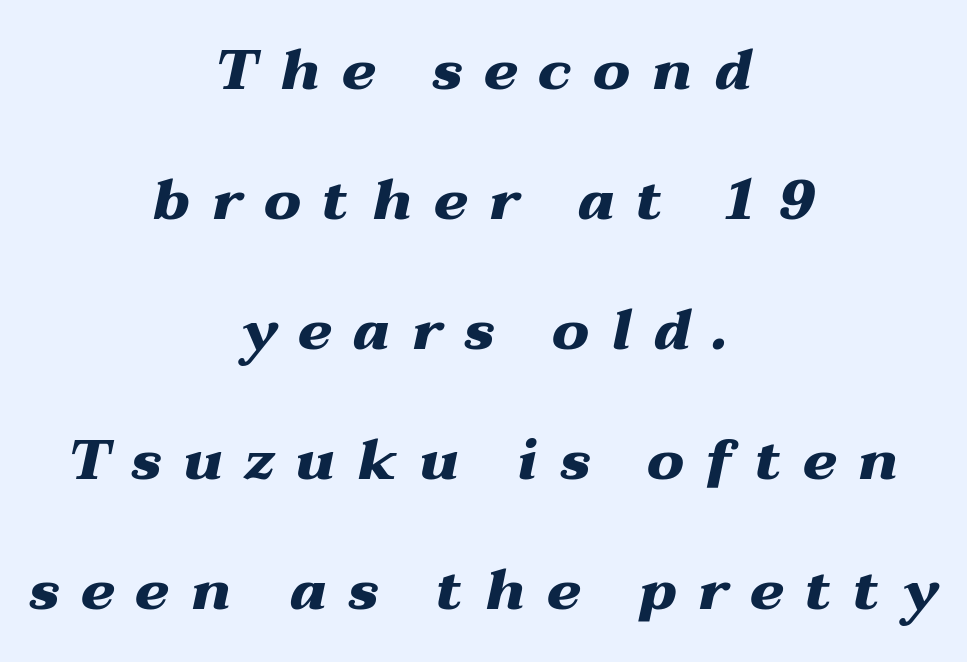
Does the leading feel generous? Absolutely, it's lavish. The paragraph has two soft edges and a firm central axis. Descenders hang freely into open space. Display-style spreading of the glyphs; the letterfit is very open. Its strokes are broad and dark, the hallmark of bold type.
